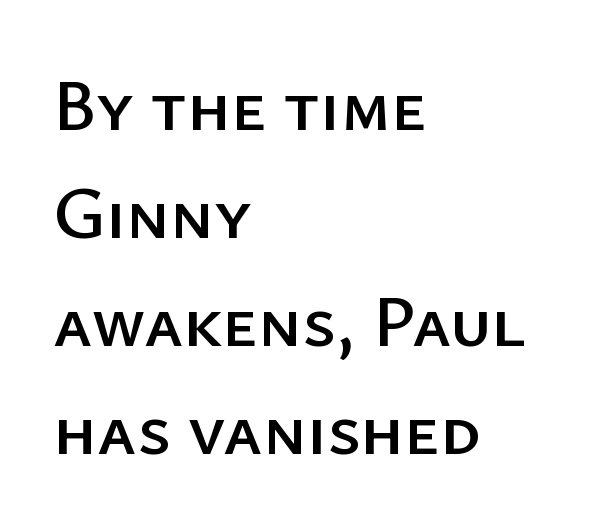
The image shows 73 px sans-serif type, upright; set left-aligned, normal line spacing (1.48x), normal letter spacing, not underlined; low stroke contrast and a medium x-height.
